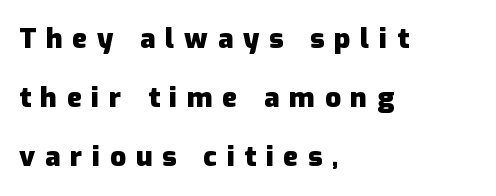
{"serif": "no", "italic": "no", "bold": "yes", "weight": "heavy", "width": "normal", "stroke_contrast": "low", "x_height": "medium", "monospaced": "no", "underline": "no", "align": "left", "line_spacing": "loose", "line_spacing_ratio": 2.11, "letter_spacing": "wide", "letter_spacing_em": 0.35, "glyph_px": 28}
